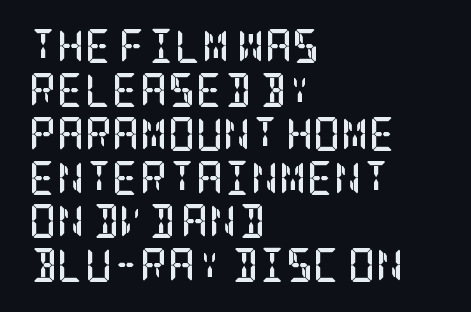
Type without underlining. The lettering stays uniformly vertical, giving the passage a roman look. What stands out about the letter spacing? Nothing — it is the standard amount. Reading down the column, the eye jumps a familiar distance to each next line. Line starts are locked; line ends wander. The characters look thick and weighty, a clear bold.
